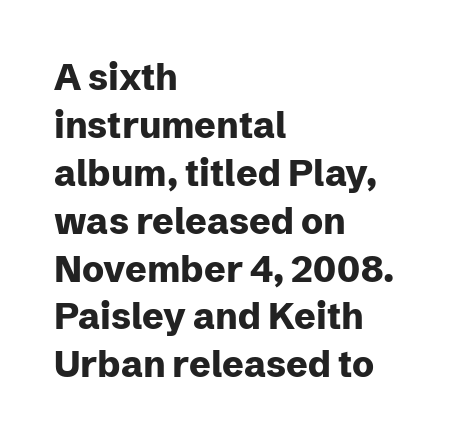
Q: Is the text bold? A: Yes.
Q: Is the text italic (slanted)? A: No, it is upright.
Q: Is the typeface a serif or a sans-serif typeface? A: Sans-serif.
Q: Is the text underlined? A: No.
Q: How is the paragraph aligned? A: Left-aligned.
Q: Is the spacing between letters normal or unusually wide? A: Normal.
Q: Is the spacing between lines tight, normal or loose? A: Normal.
Q: Width (condensed, normal, or wide)? A: Normal.
Q: Stroke contrast? A: Low.
Q: x-height? A: Medium.
Q: Monospaced? A: No.
